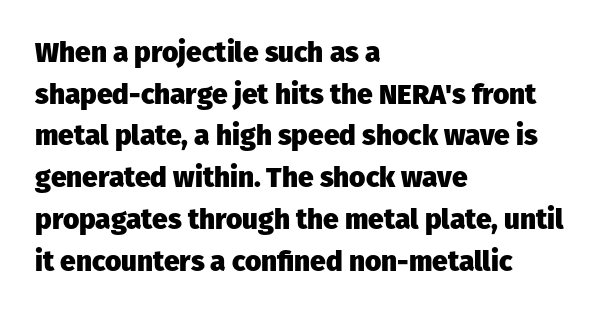
Q: Is the text bold? A: Yes.
Q: Is the text italic (slanted)? A: No, it is upright.
Q: Is the typeface a serif or a sans-serif typeface? A: Sans-serif.
Q: Is the text underlined? A: No.
Q: How is the paragraph aligned? A: Left-aligned.
Q: Is the spacing between letters normal or unusually wide? A: Normal.
Q: Is the spacing between lines tight, normal or loose? A: Normal.
Q: Width (condensed, normal, or wide)? A: Normal.
Q: Stroke contrast? A: Low.
Q: x-height? A: Medium.
Q: Monospaced? A: No.
